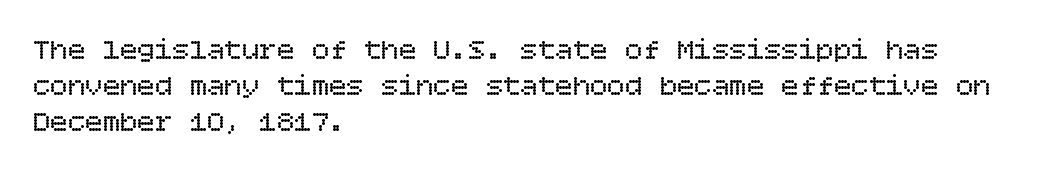
Q: Is the text bold? A: No.
Q: Is the text italic (slanted)? A: No, it is upright.
Q: Is the text underlined? A: No.
Q: How is the paragraph aligned? A: Left-aligned.
Q: Is the spacing between letters normal or unusually wide? A: Normal.
Q: Is the spacing between lines tight, normal or loose? A: Normal.
Q: Width (condensed, normal, or wide)? A: Normal.
Q: Stroke contrast? A: Low.
Q: x-height? A: Large.
